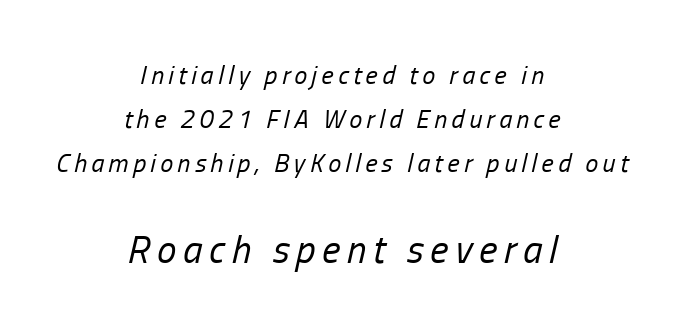
If you folded the block vertically in half, each line would mirror itself in length. Type size steps up from the first block to the second. Italic? Definitely — the glyphs are oblique. Each letter keeps its own natural width here, so spacing adapts to shape. Check under the words: just untouched page. Weight class: somewhere from thin through regular.
